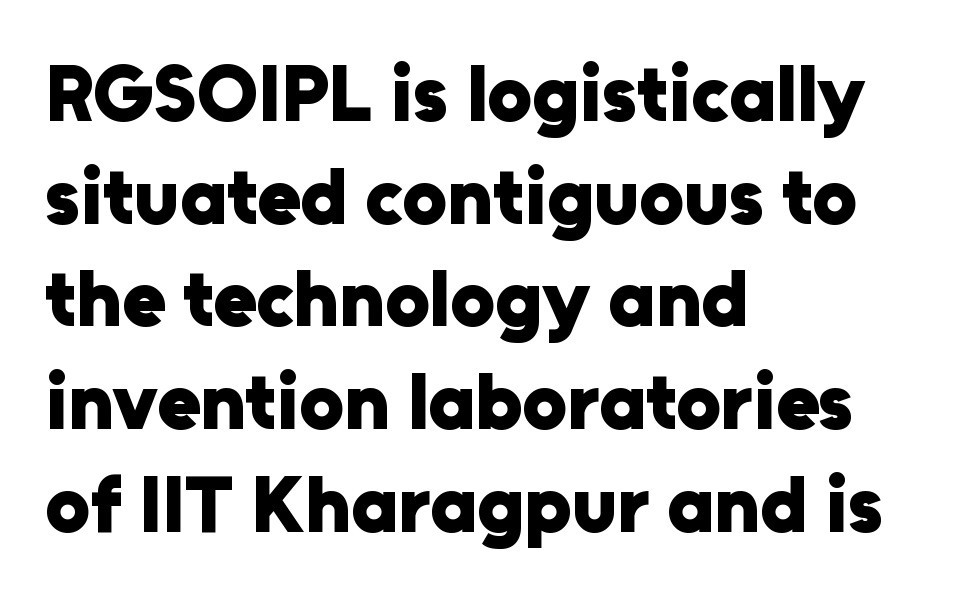
{"serif": "no", "italic": "no", "bold": "yes", "weight": "heavy", "width": "normal", "stroke_contrast": "low", "x_height": "medium", "monospaced": "no", "underline": "no", "align": "left", "line_spacing": "normal", "line_spacing_ratio": 1.3, "letter_spacing": "normal", "letter_spacing_em": 0.0, "glyph_px": 79}
